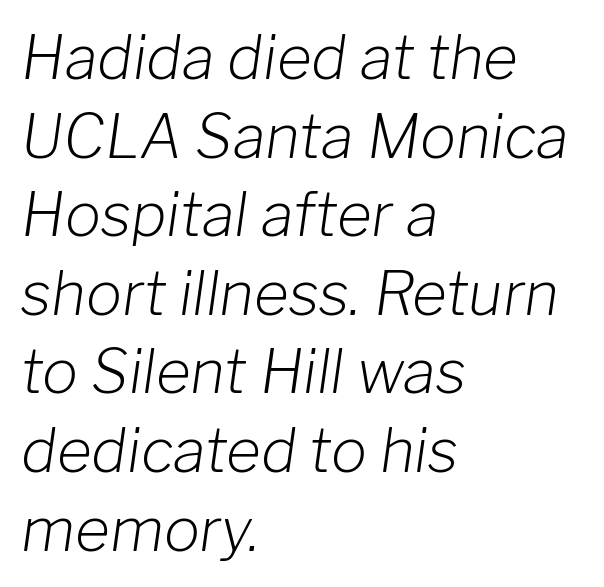
{"italic": "yes", "lean": "right", "slant_degrees": 8, "bold": "no", "weight": "light", "width": "normal", "stroke_contrast": "low", "x_height": "medium", "monospaced": "no", "underline": "no", "align": "left", "line_spacing": "normal", "line_spacing_ratio": 1.31, "letter_spacing": "normal", "letter_spacing_em": 0.0, "glyph_px": 60}
